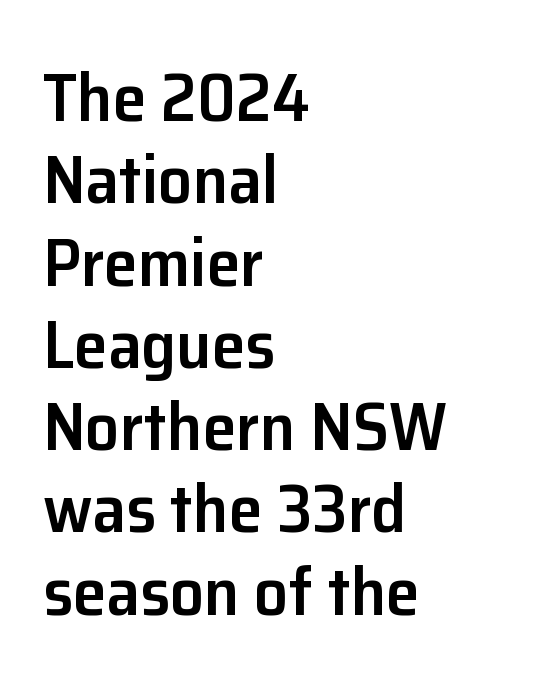
Q: Is the text bold? A: Semi-bold.
Q: Is the text italic (slanted)? A: No, it is upright.
Q: Is the typeface a serif or a sans-serif typeface? A: Sans-serif.
Q: Is the text underlined? A: No.
Q: How is the paragraph aligned? A: Left-aligned.
Q: Is the spacing between letters normal or unusually wide? A: Normal.
Q: Width (condensed, normal, or wide)? A: Normal.
Q: Stroke contrast? A: Low.
Q: x-height? A: Medium.
Q: Monospaced? A: No.
